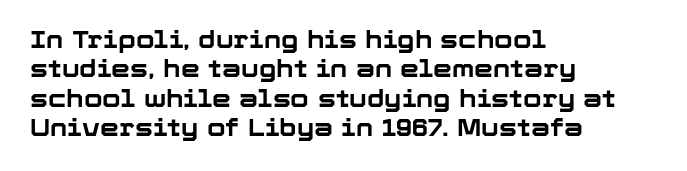
The image shows 24 px bold type, upright; set left-aligned, line spacing 1.22x, normal letter spacing, not underlined.
